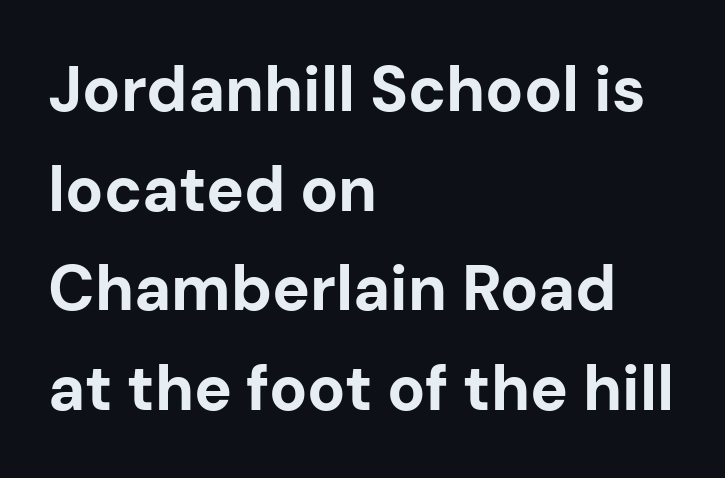
Designer's note — italics off, roman on. I'd describe the lettering as bold — thick and assertive. Typographically, this falls in the sans-serif category. The paragraph shown leans on its left margin. Baseline-to-baseline distance is the conventional proportion of letter height. Each letter keeps its own natural width here, so spacing adapts to shape.
